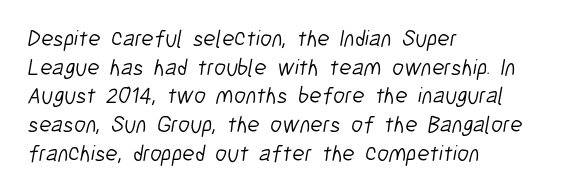
{"bold": "no", "underline": "no", "align": "left", "line_spacing": "normal", "line_spacing_ratio": 1.25, "letter_spacing": "normal", "letter_spacing_em": 0.0, "glyph_px": 23}
